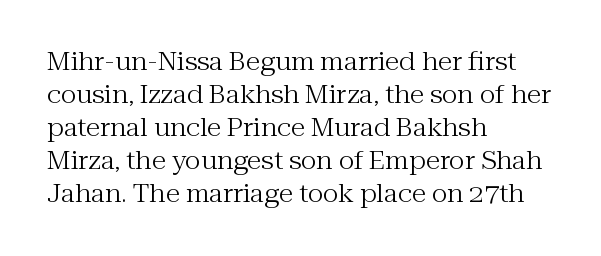
Q: Is the text bold? A: No.
Q: Is the text italic (slanted)? A: No, it is upright.
Q: Is the text underlined? A: No.
Q: How is the paragraph aligned? A: Left-aligned.
Q: Is the spacing between letters normal or unusually wide? A: Normal.
Q: Is the spacing between lines tight, normal or loose? A: Normal.
